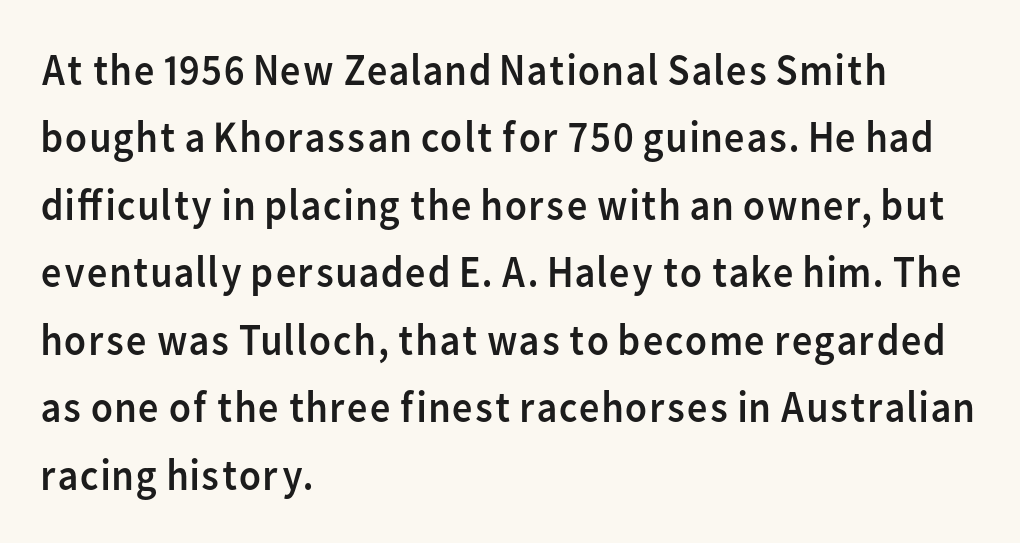
Q: Is the text bold? A: No.
Q: Is the text italic (slanted)? A: No, it is upright.
Q: Is the typeface a serif or a sans-serif typeface? A: Sans-serif.
Q: Is the text underlined? A: No.
Q: How is the paragraph aligned? A: Left-aligned.
Q: Is the spacing between letters normal or unusually wide? A: Normal.
Q: Is the spacing between lines tight, normal or loose? A: Normal.
Q: Width (condensed, normal, or wide)? A: Normal.
Q: Stroke contrast? A: Low.
Q: x-height? A: Medium.
Q: Monospaced? A: No.
